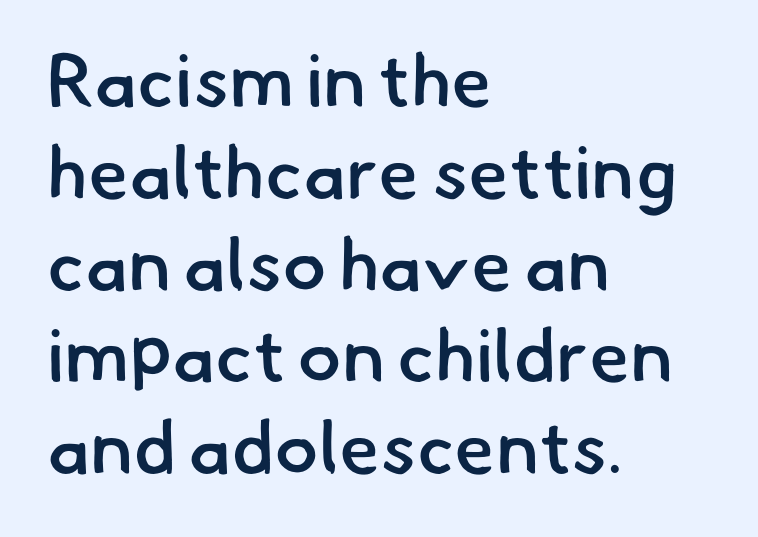
Q: Is the text bold? A: Semi-bold.
Q: Is the typeface a serif or a sans-serif typeface? A: Sans-serif.
Q: Is the text underlined? A: No.
Q: How is the paragraph aligned? A: Left-aligned.
Q: Is the spacing between letters normal or unusually wide? A: Normal.
Q: Width (condensed, normal, or wide)? A: Normal.
Q: Stroke contrast? A: Low.
Q: x-height? A: Small.
Q: Monospaced? A: No.
